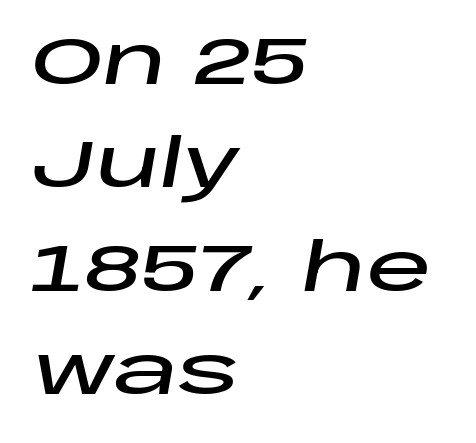
Is there much room between lines? A standard amount, neither cramped nor airy. This rendering uses left alignment, leaving the right contour irregular. Compared with typical body copy, the letter spacing here is the same. Character widths vary here, with narrow letters taking less room than wide ones.
